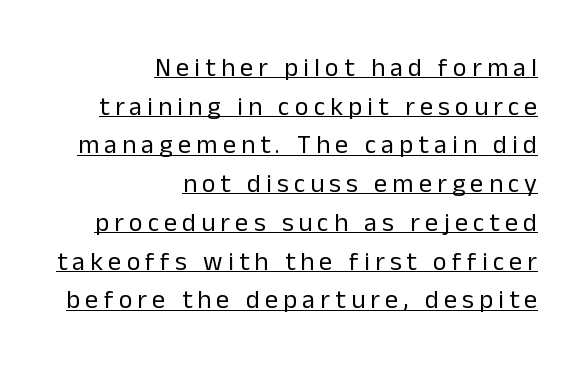
Q: Is the text bold? A: No.
Q: Is the text italic (slanted)? A: No, it is upright.
Q: Is the text underlined? A: Yes.
Q: How is the paragraph aligned? A: Right-aligned.
Q: Is the spacing between letters normal or unusually wide? A: Unusually wide.
Q: Is the spacing between lines tight, normal or loose? A: Normal.
